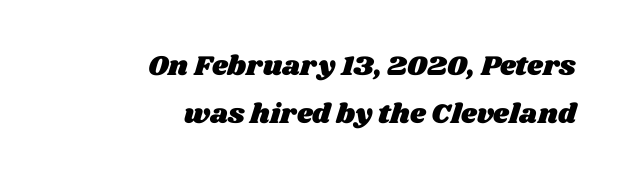
{"width": "wide", "stroke_contrast": "medium", "x_height": "large", "monospaced": "no", "underline": "no", "align": "right", "line_spacing_ratio": 1.72, "letter_spacing": "normal", "letter_spacing_em": 0.0, "glyph_px": 28}
